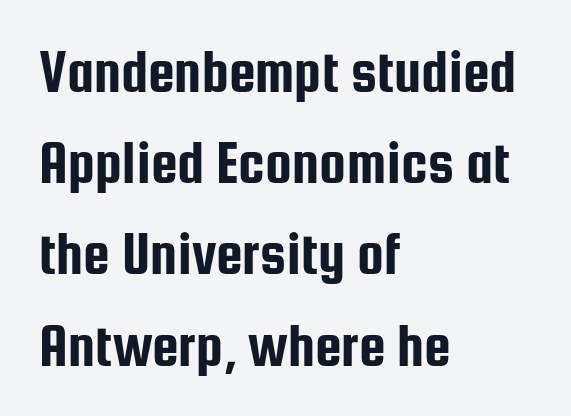
Q: Is the text italic (slanted)? A: No, it is upright.
Q: Is the typeface a serif or a sans-serif typeface? A: Sans-serif.
Q: Is the text underlined? A: No.
Q: How is the paragraph aligned? A: Left-aligned.
Q: Is the spacing between letters normal or unusually wide? A: Normal.
Q: Is the spacing between lines tight, normal or loose? A: Normal.
Q: Width (condensed, normal, or wide)? A: Condensed.
Q: Stroke contrast? A: Low.
Q: x-height? A: Medium.
Q: Monospaced? A: No.
